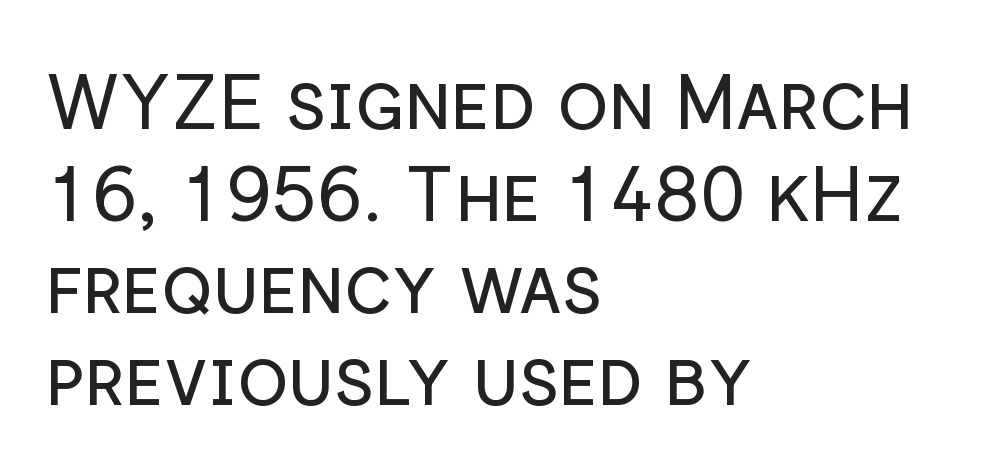
{"serif": "no", "italic": "no", "bold": "no", "weight": "regular", "width": "normal", "stroke_contrast": "low", "x_height": "medium", "monospaced": "no", "underline": "no", "align": "left", "line_spacing_ratio": 1.21, "letter_spacing": "normal", "letter_spacing_em": 0.0, "glyph_px": 76}
